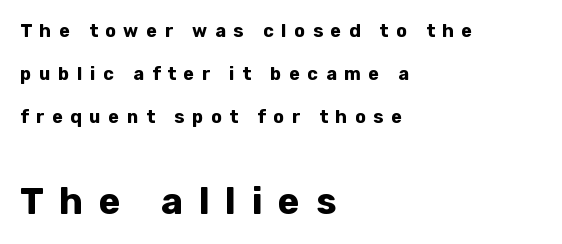
Q: Is the text bold? A: Yes.
Q: Is the text italic (slanted)? A: No, it is upright.
Q: Is the typeface a serif or a sans-serif typeface? A: Sans-serif.
Q: Is the text underlined? A: No.
Q: How is the paragraph aligned? A: Left-aligned.
Q: Is the spacing between letters normal or unusually wide? A: Unusually wide.
Q: Is the spacing between lines tight, normal or loose? A: Loose.
Q: Which block of text is set in a larger size, the first (top) or the second (bottom)? A: The second (bottom) one.
Q: Width (condensed, normal, or wide)? A: Normal.
Q: Stroke contrast? A: Low.
Q: x-height? A: Medium.
Q: Monospaced? A: No.
